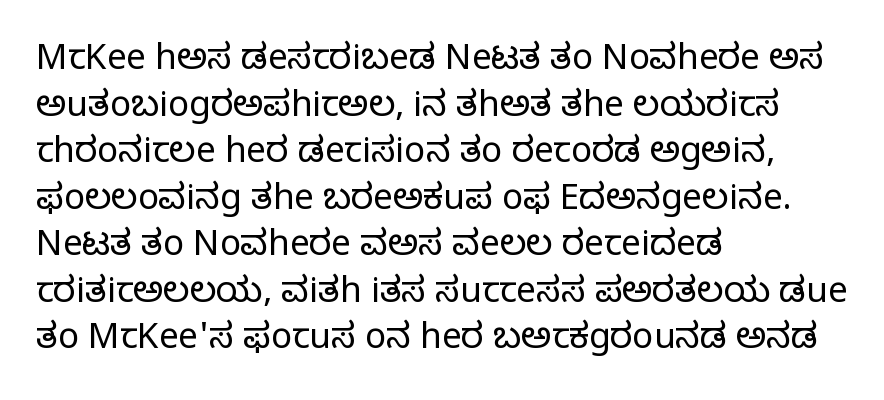
On a weight scale, this lands at 450 or below. This sample is left-justified, so line endings fall wherever the words run out. Inter-character spacing is left at the font's built-in metrics. The designer went with a serif here, giving each stem small feet. The letters advance in unequal steps, a hallmark of proportional type. Rows of type keep a routine distance in the vertical direction.
